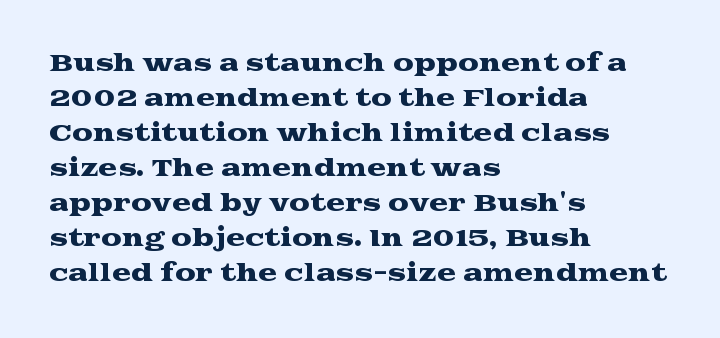
The image shows 23 px text type, upright; set left-aligned, normal line spacing (1.52x), normal letter spacing, not underlined.
